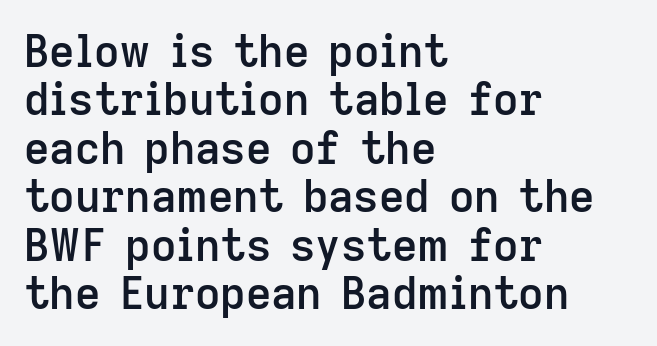
The image shows 44 px semibold sans-serif type, upright; set left-aligned, tight line spacing (1.1x), normal letter spacing, not underlined; low stroke contrast and a medium x-height.
